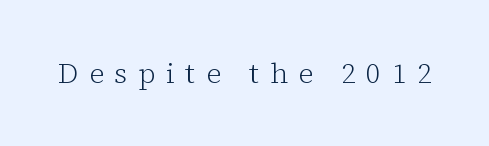
This rendering widens character spacing well past its baseline value. This sample has the flowing, uneven cadence of proportional lettering. If you drew a line through each stem, it would be perfectly vertical. Check where the strokes stop: tiny serifs finish them off. Think standard paragraph weight, or any step lighter than that. The space beneath each line is pristine and unruled.
